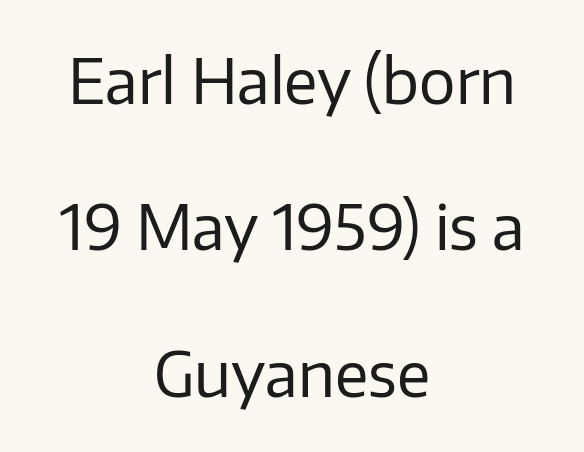
The image shows 61 px regular-weight sans-serif type, upright; set centered, loose line spacing (2.4x), normal letter spacing, not underlined; low stroke contrast and a medium x-height.
